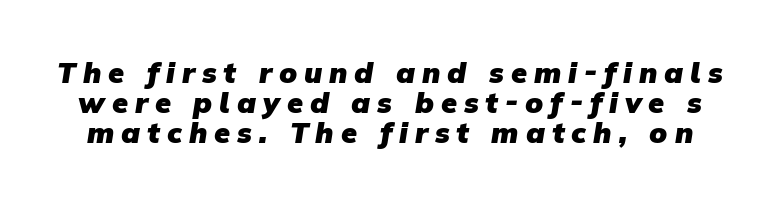
{"serif": "no", "bold": "yes", "weight": "heavy", "width": "normal", "stroke_contrast": "low", "x_height": "medium", "monospaced": "no", "underline": "no", "line_spacing": "tight", "line_spacing_ratio": 1.04, "letter_spacing": "wide", "letter_spacing_em": 0.24, "glyph_px": 29}
